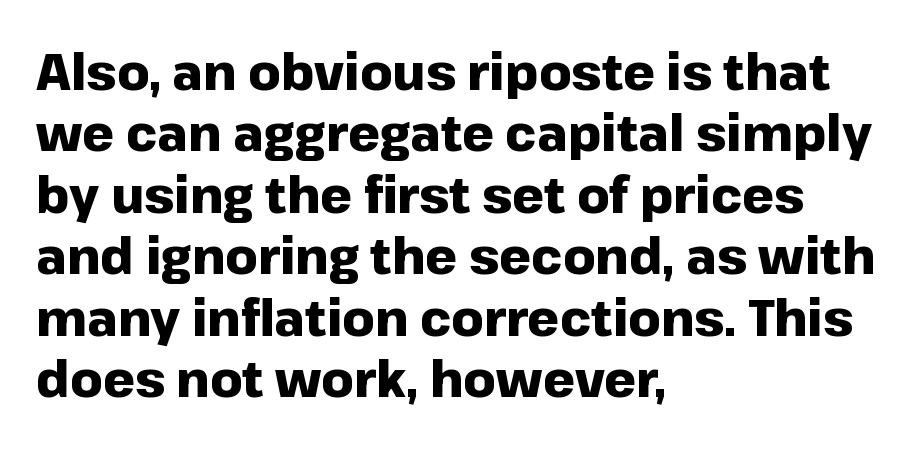
{"serif": "no", "italic": "no", "bold": "yes", "weight": "heavy", "width": "normal", "stroke_contrast": "low", "x_height": "medium", "monospaced": "no", "underline": "no", "align": "left", "line_spacing_ratio": 1.23, "letter_spacing": "normal", "letter_spacing_em": 0.0, "glyph_px": 50}
